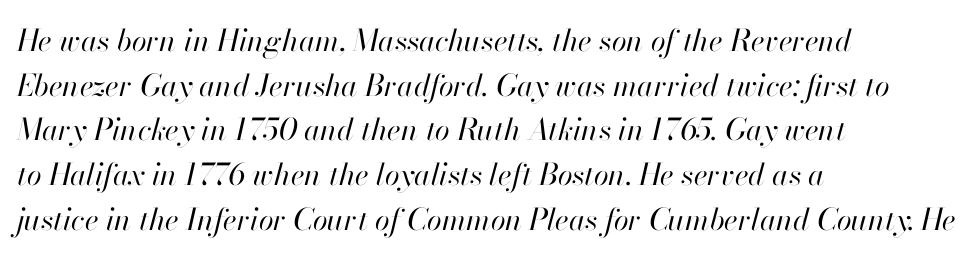
Q: Is the text bold? A: No.
Q: Is the text italic (slanted)? A: Yes, it leans right by about 13 degrees.
Q: Is the text underlined? A: No.
Q: How is the paragraph aligned? A: Left-aligned.
Q: Is the spacing between letters normal or unusually wide? A: Normal.
Q: Is the spacing between lines tight, normal or loose? A: Normal.
Q: Width (condensed, normal, or wide)? A: Normal.
Q: Stroke contrast? A: High.
Q: x-height? A: Small.
Q: Monospaced? A: No.
